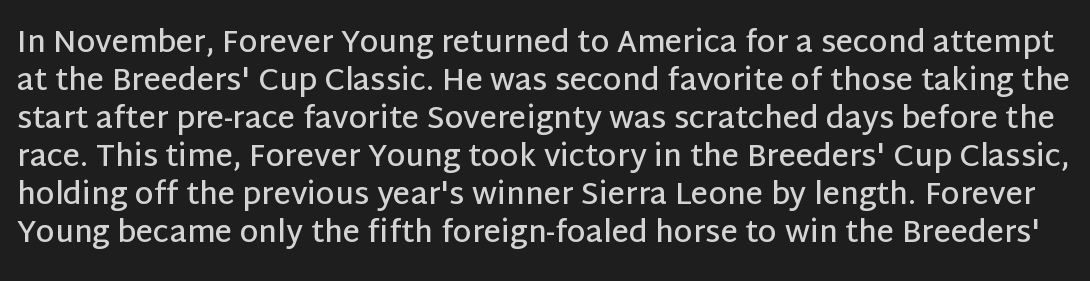
{"serif": "no", "italic": "no", "bold": "semi", "weight": "semibold", "width": "normal", "stroke_contrast": "low", "x_height": "large", "monospaced": "no", "underline": "no", "line_spacing": "normal", "line_spacing_ratio": 1.27, "letter_spacing": "normal", "letter_spacing_em": 0.0, "glyph_px": 30}
